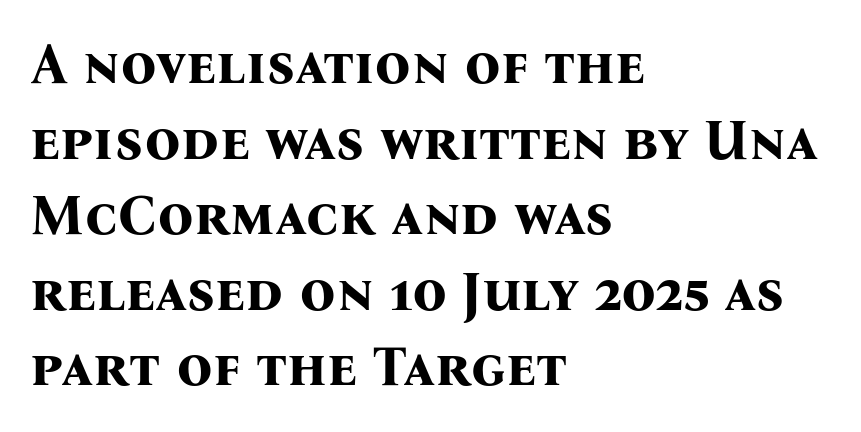
{"serif": "yes", "italic": "no", "bold": "yes", "weight": "bold", "width": "normal", "stroke_contrast": "medium", "x_height": "medium", "monospaced": "no", "underline": "no", "align": "left", "line_spacing": "normal", "line_spacing_ratio": 1.35, "letter_spacing": "normal", "letter_spacing_em": 0.0, "glyph_px": 56}
